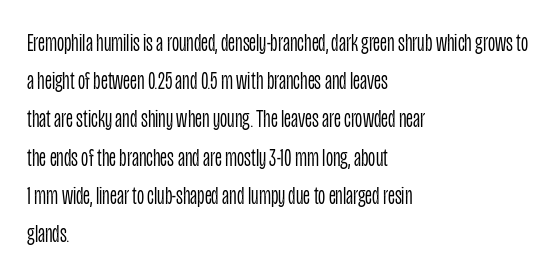
The image shows 25 px text type, upright; set left-aligned, normal line spacing (1.53x), normal letter spacing, not underlined.
